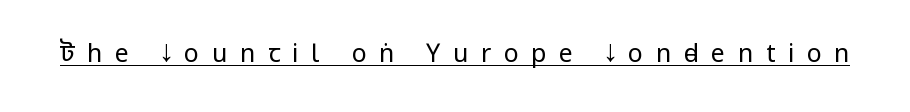
Q: Is the text bold? A: No.
Q: Is the text italic (slanted)? A: No, it is upright.
Q: Is the text underlined? A: Yes.
Q: Is the spacing between letters normal or unusually wide? A: Unusually wide.
